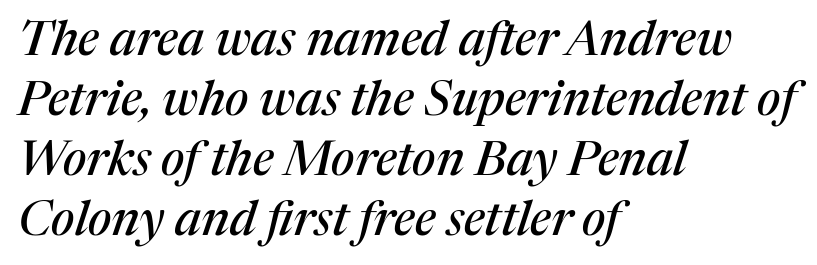
Has an underline been added? It has not. Line beginnings align vertically; line endings do not. A typesetter would call this zero additional tracking. The characters display serif detailing at their extremities.
